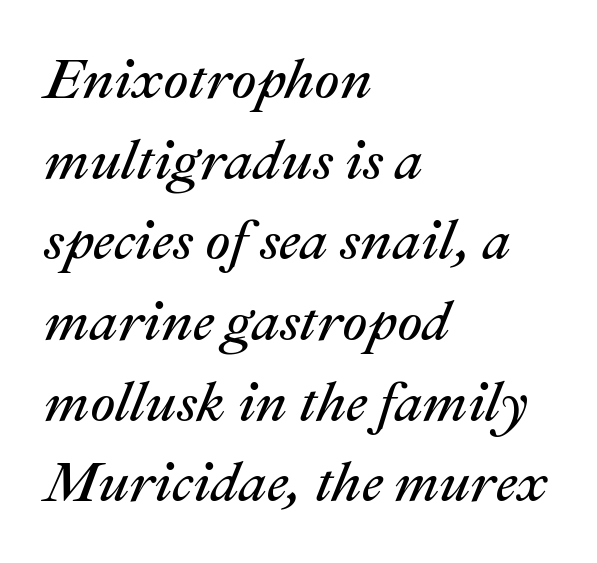
The image shows 56 px regular-weight type, italic (leaning right); set left-aligned, normal line spacing (1.44x), normal letter spacing, not underlined; medium stroke contrast and a medium x-height.
